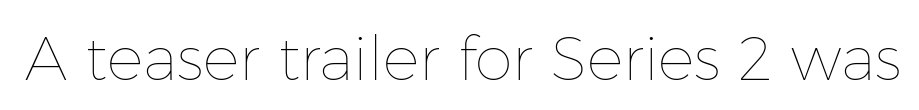
The image shows 61 px thin type, upright; set normal letter spacing, not underlined; low stroke contrast and a medium x-height.
